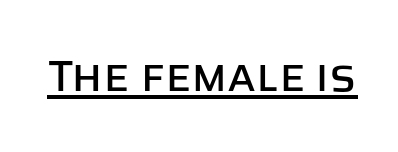
The image shows 44 px sans-serif type, upright; set normal letter spacing, underlined; low stroke contrast and a large x-height.
